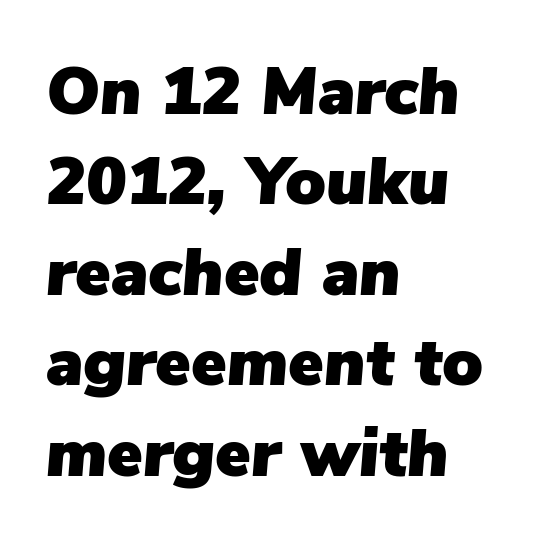
Q: Is the text italic (slanted)? A: Yes, it leans right by about 5 degrees.
Q: Is the text underlined? A: No.
Q: How is the paragraph aligned? A: Left-aligned.
Q: Is the spacing between letters normal or unusually wide? A: Normal.
Q: Is the spacing between lines tight, normal or loose? A: Normal.
Q: Width (condensed, normal, or wide)? A: Normal.
Q: Stroke contrast? A: Low.
Q: x-height? A: Medium.
Q: Monospaced? A: No.
